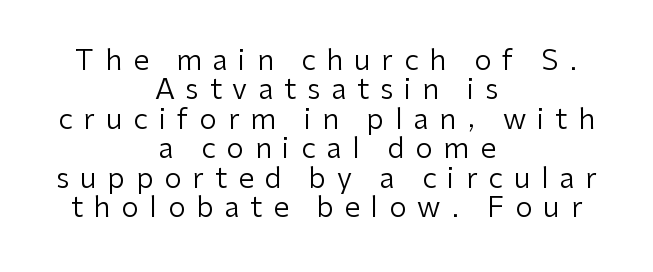
When letters stand straight like this, we call the style roman or upright. The leading is snug, giving the passage a crowded texture. The passage shown has open, widely tracked lettering throughout. The specimen omits any rule beneath the text block's lines. Stroke terminals: plain, sans-serif.
